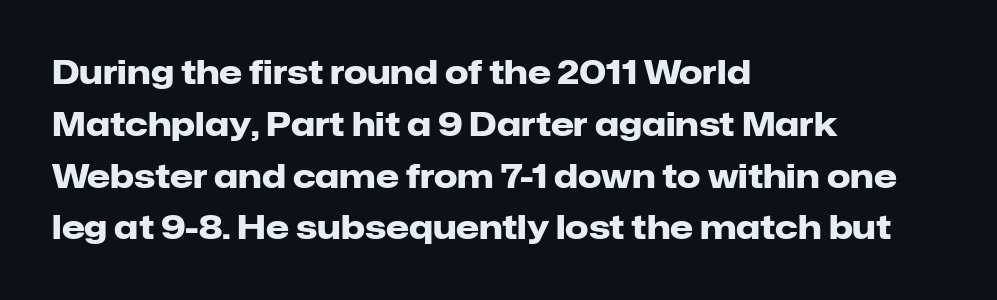
Q: Is the text bold? A: Yes.
Q: Is the text italic (slanted)? A: No, it is upright.
Q: Is the typeface a serif or a sans-serif typeface? A: Sans-serif.
Q: Is the text underlined? A: No.
Q: How is the paragraph aligned? A: Left-aligned.
Q: Is the spacing between letters normal or unusually wide? A: Normal.
Q: Is the spacing between lines tight, normal or loose? A: Normal.
Q: Width (condensed, normal, or wide)? A: Normal.
Q: Stroke contrast? A: Low.
Q: x-height? A: Medium.
Q: Monospaced? A: No.
